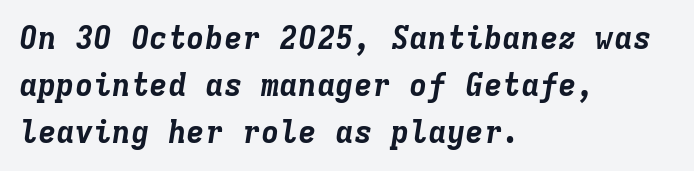
Monospaced: the letters line up in strict vertical columns. Regarding leading, the lines here are spaced in the standard way. The specimen omits any rule beneath the text block's lines. Emphasis by weight is at full strength: bold. Every row of glyphs begins at an identical x-position on the left. Italic: yes, the glyphs are oblique.
